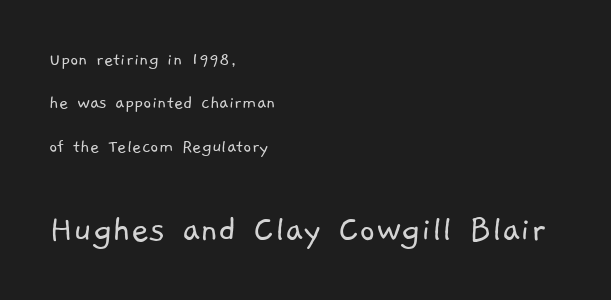
Q: Is the text bold? A: No.
Q: Is the typeface a serif or a sans-serif typeface? A: Sans-serif.
Q: Is the text underlined? A: No.
Q: How is the paragraph aligned? A: Left-aligned.
Q: Is the spacing between letters normal or unusually wide? A: Normal.
Q: Is the spacing between lines tight, normal or loose? A: Loose.
Q: Which block of text is set in a larger size, the first (top) or the second (bottom)? A: The second (bottom) one.
Q: Width (condensed, normal, or wide)? A: Normal.
Q: Stroke contrast? A: Low.
Q: x-height? A: Medium.
Q: Monospaced? A: No.
